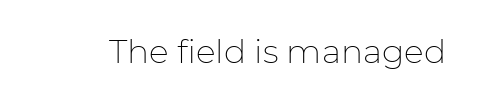
This sample has the flowing, uneven cadence of proportional lettering. Observe the absence of serifs on each vertical stroke in this sample. This sample uses an upright cut, with every glyph sitting square on the baseline. Just letters on the line, the space beneath them empty. This rendering leaves character spacing at its baseline value.
